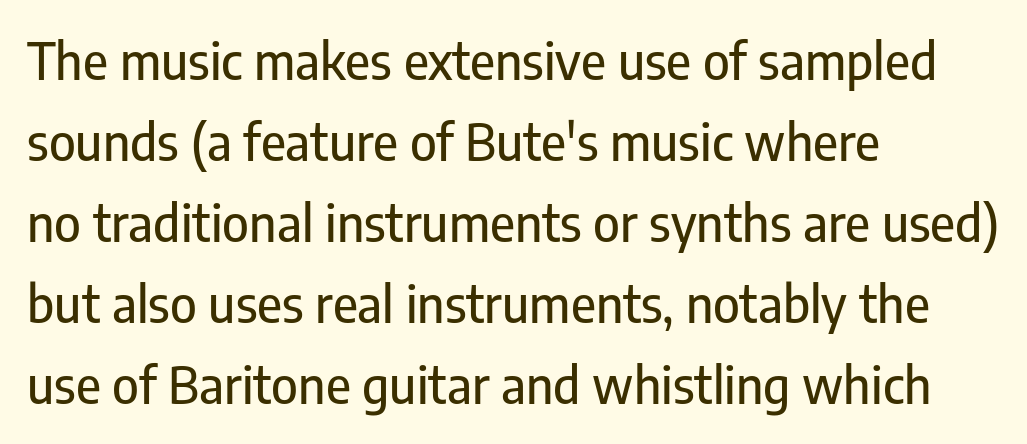
The image shows 51 px condensed sans-serif type, upright; set left-aligned, normal line spacing (1.59x), normal letter spacing, not underlined; low stroke contrast and a medium x-height.
